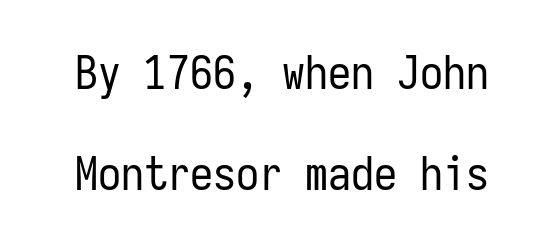
The letters march in equal steps, a hallmark of fixed-pitch type. Clear beneath every line of the passage. Observe the absence of serifs on each vertical stroke in this sample. Quick note: interline space is abundant. You can tell it's not italic because the verticals are truly vertical.
